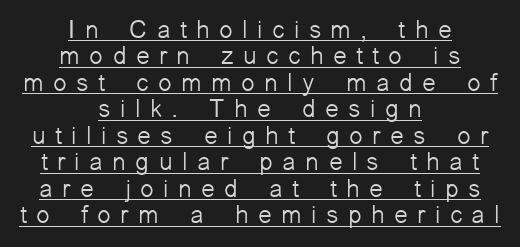
The image shows 25 px text type, upright; set centered, tight line spacing (1.06x), unusually wide letter spacing (+0.37 em), underlined.
